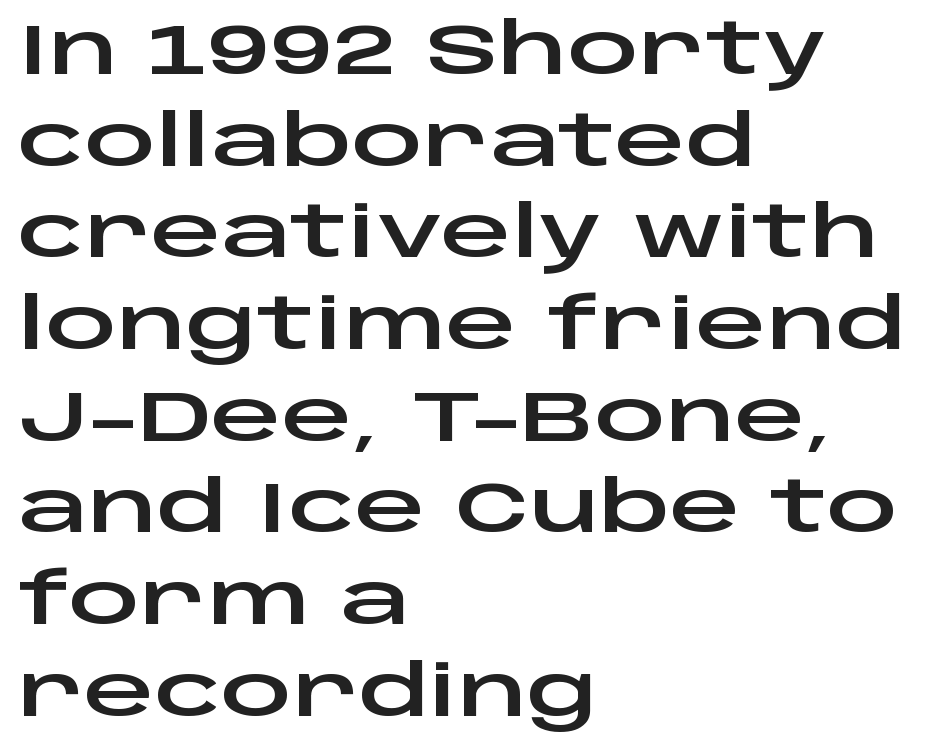
The image shows 70 px wide sans-serif type, upright; set left-aligned, normal line spacing (1.31x), normal letter spacing, not underlined; low stroke contrast and a large x-height.
